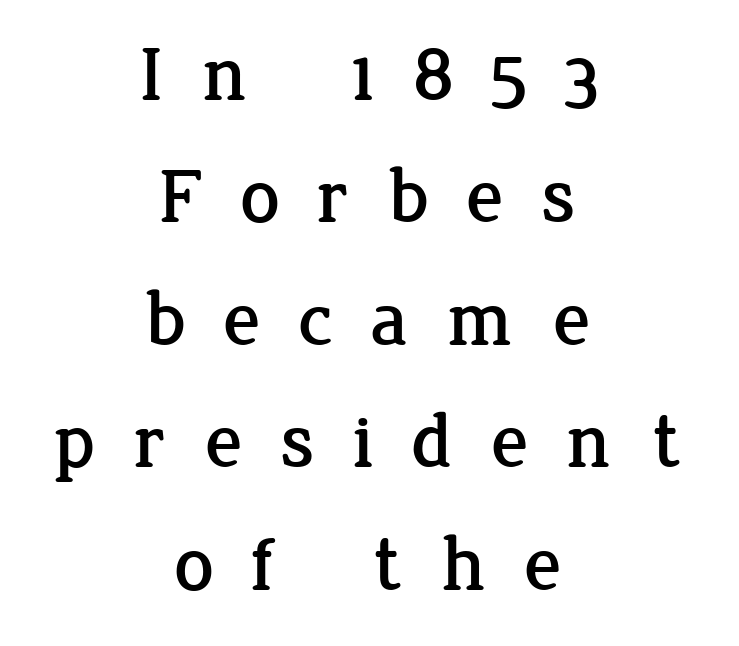
The image shows 78 px serif type, upright; set centered, normal line spacing (1.57x), unusually wide letter spacing (+0.48 em), not underlined; low stroke contrast and a medium x-height.
